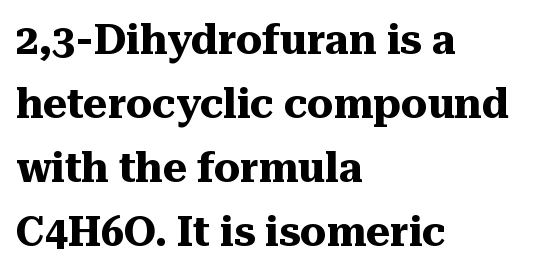
This block has exactly the height ordinary leading produces. Character widths vary here, with narrow letters taking less room than wide ones. What kind of face is this? One with serifs. Set as a true bold cut, around the 700 mark.
